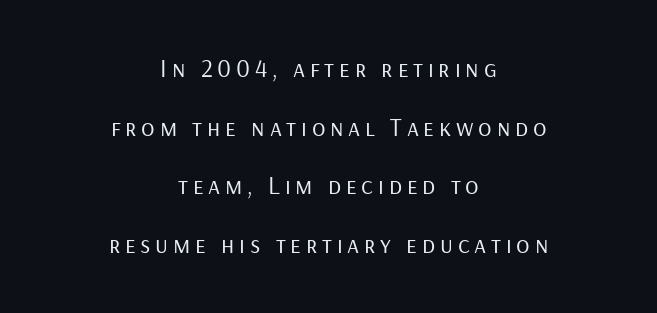
Q: Is the text bold? A: No.
Q: Is the text italic (slanted)? A: No, it is upright.
Q: Is the text underlined? A: No.
Q: How is the paragraph aligned? A: Centered.
Q: Is the spacing between lines tight, normal or loose? A: Loose.
